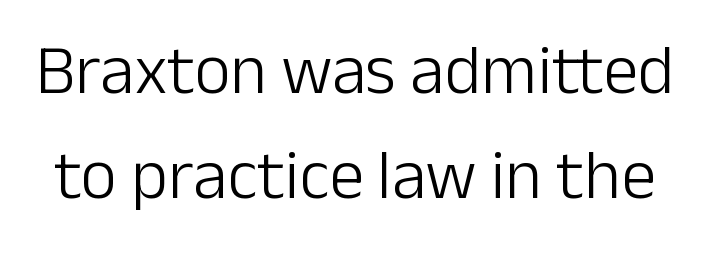
Q: Is the text bold? A: No.
Q: Is the text italic (slanted)? A: No, it is upright.
Q: Is the typeface a serif or a sans-serif typeface? A: Sans-serif.
Q: Is the text underlined? A: No.
Q: Is the spacing between letters normal or unusually wide? A: Normal.
Q: Is the spacing between lines tight, normal or loose? A: Normal.
Q: Width (condensed, normal, or wide)? A: Normal.
Q: Stroke contrast? A: Low.
Q: x-height? A: Medium.
Q: Monospaced? A: No.
